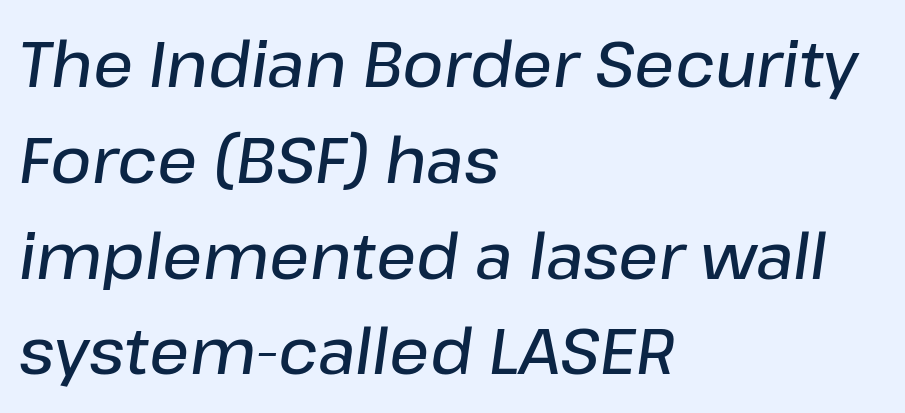
This sample keeps an unexceptional amount of space between lines. Here the designer chose a conventional face with non-uniform glyph widths. Compared with a centered layout, this one pins lines to the left instead. A bare baseline throughout the passage.
